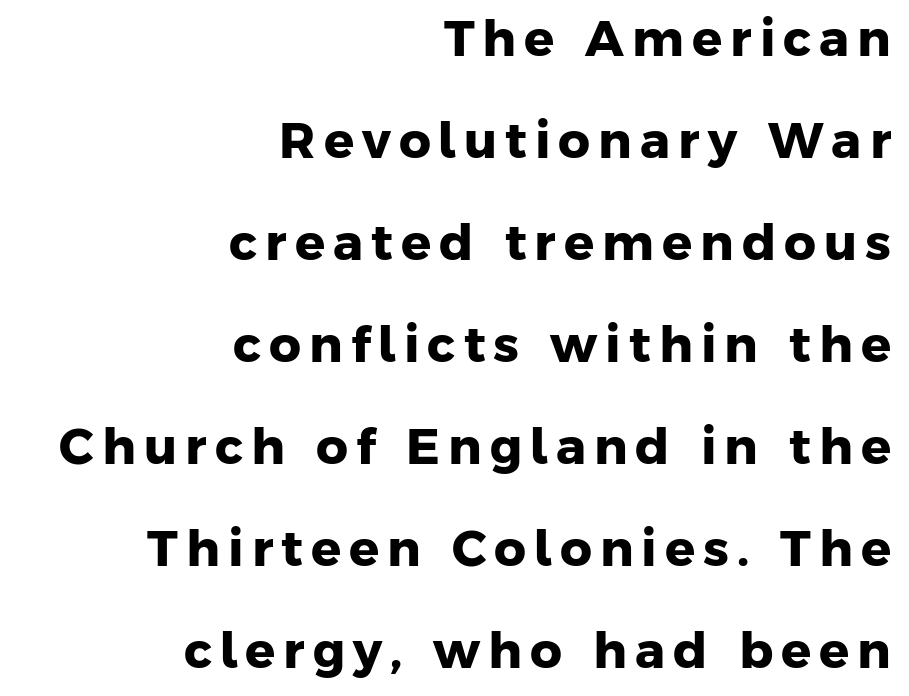
{"serif": "no", "bold": "yes", "weight": "heavy", "width": "normal", "stroke_contrast": "low", "x_height": "medium", "monospaced": "no", "underline": "no", "align": "right", "line_spacing": "loose", "line_spacing_ratio": 2.04, "glyph_px": 50}
